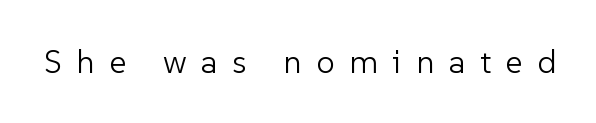
The image shows 33 px light sans-serif type, upright; set unusually wide letter spacing (+0.44 em), not underlined; low stroke contrast and a medium x-height.
